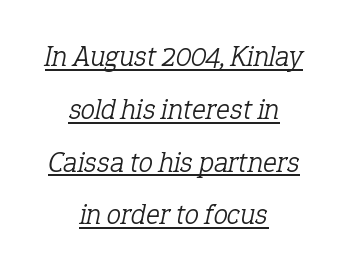
{"serif": "yes", "italic": "yes", "lean": "right", "slant_degrees": 12, "bold": "no", "weight": "light", "width": "normal", "stroke_contrast": "low", "x_height": "medium", "monospaced": "no", "underline": "yes", "align": "center", "line_spacing_ratio": 1.82, "letter_spacing": "normal", "letter_spacing_em": 0.0, "glyph_px": 29}
